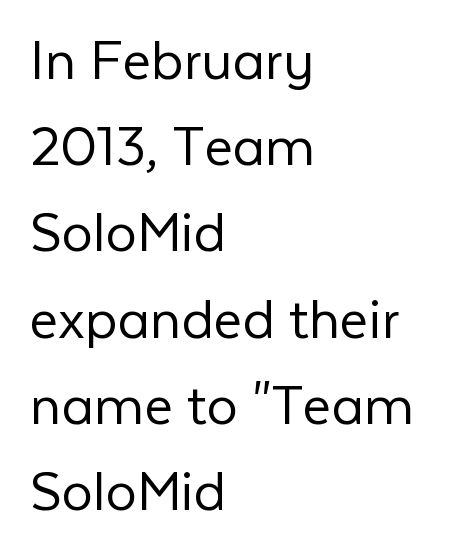
The letters look calm and open, with moderate or lighter stems. Type style note: lacks serifs. Any mark beneath the type? The region is blank. Tracking value appears to be zero — textbook default spacing.
